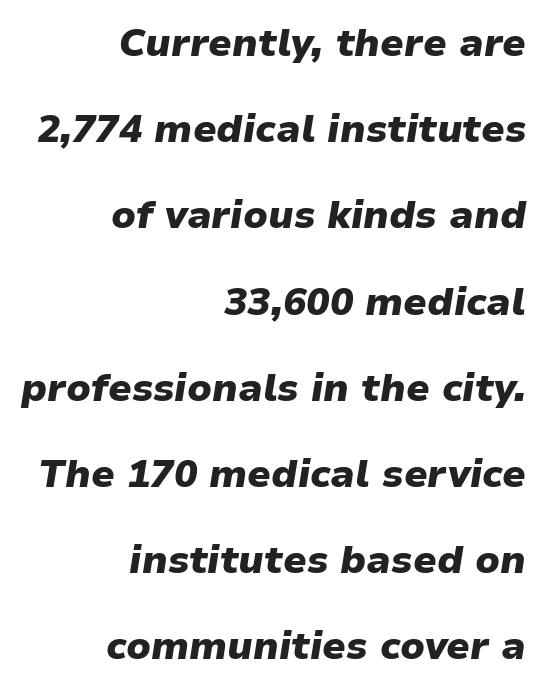
This sample has the flowing, uneven cadence of proportional lettering. Compared with an ordinary text face, these strokes are far heavier — a full bold. Widely set lines give the paragraph a tall, airy silhouette. Tall strokes in this sample are angled rather than plumb. Words float on clear page, feet unadorned. You could call the tracking neutral — neither tight nor loose.
